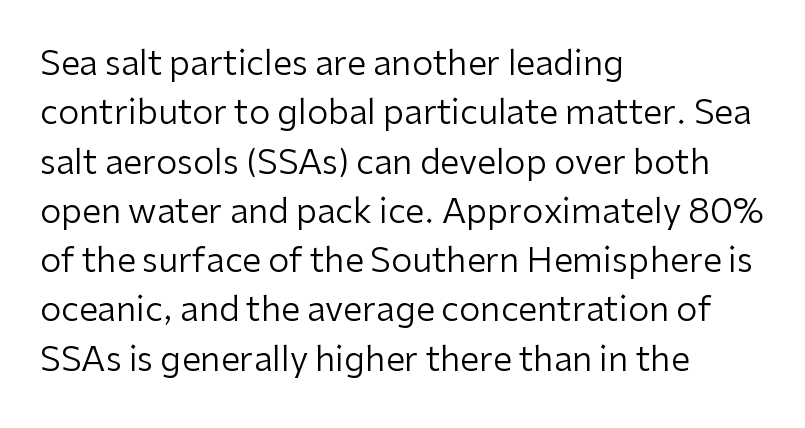
Caption: multi-line text, flush left, ragged right. Looks like regular typesetting: each glyph gets only the width it needs. Do the letters lean? They stand straight. A clean baseline with only descenders dipping below it. Nobody touched the tracking dial on this one. Serif or sans? Sans — the stroke terminals are bare.
